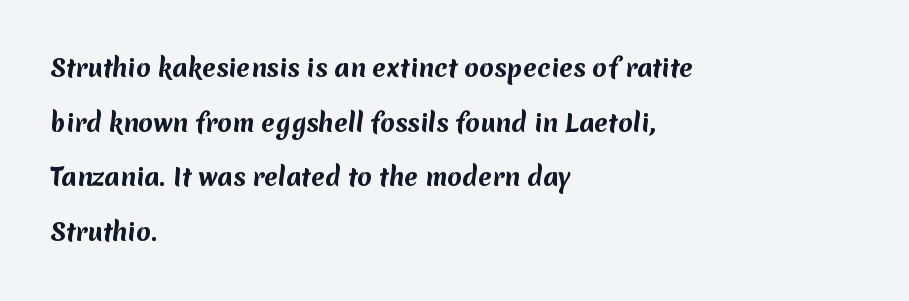
The image shows 24 px bold type; set left-aligned, loose line spacing (2.28x), normal letter spacing, not underlined.
